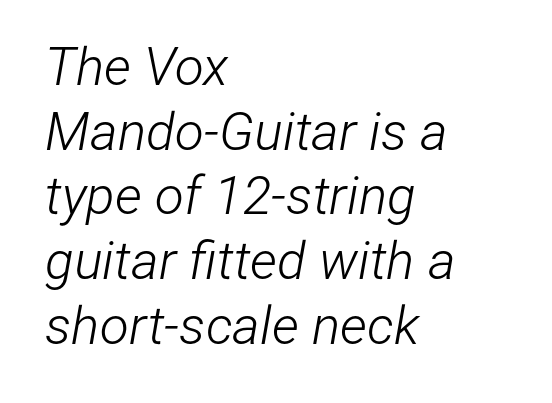
{"italic": "yes", "lean": "right", "slant_degrees": 12, "bold": "no", "weight": "light", "width": "condensed", "stroke_contrast": "low", "x_height": "medium", "monospaced": "no", "underline": "no", "align": "left", "line_spacing_ratio": 1.22, "letter_spacing": "normal", "letter_spacing_em": 0.0, "glyph_px": 53}
